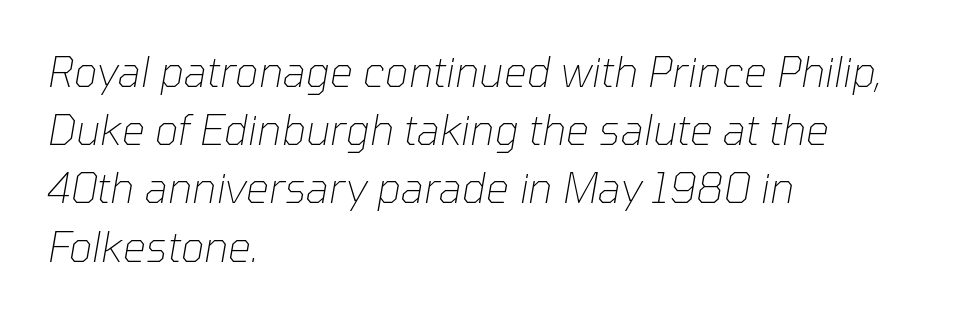
Q: Is the text bold? A: No.
Q: Is the text italic (slanted)? A: Yes, it leans right by about 10 degrees.
Q: Is the text underlined? A: No.
Q: How is the paragraph aligned? A: Left-aligned.
Q: Is the spacing between letters normal or unusually wide? A: Normal.
Q: Is the spacing between lines tight, normal or loose? A: Normal.
Q: Width (condensed, normal, or wide)? A: Normal.
Q: Stroke contrast? A: Low.
Q: x-height? A: Medium.
Q: Monospaced? A: No.
